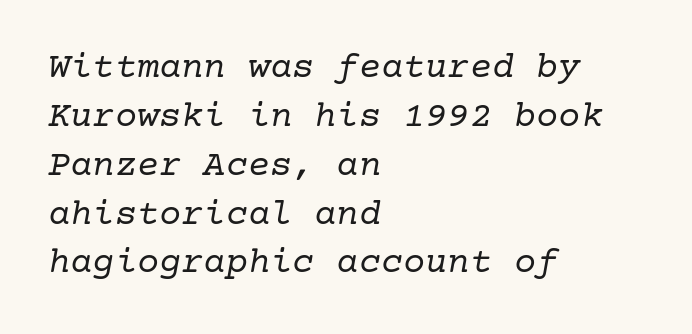
{"serif": "yes", "italic": "yes", "lean": "right", "slant_degrees": 10, "bold": "no", "weight": "regular", "width": "normal", "stroke_contrast": "low", "x_height": "medium", "underline": "no", "align": "left", "line_spacing": "normal", "line_spacing_ratio": 1.32, "letter_spacing": "normal", "letter_spacing_em": 0.0, "glyph_px": 37}
